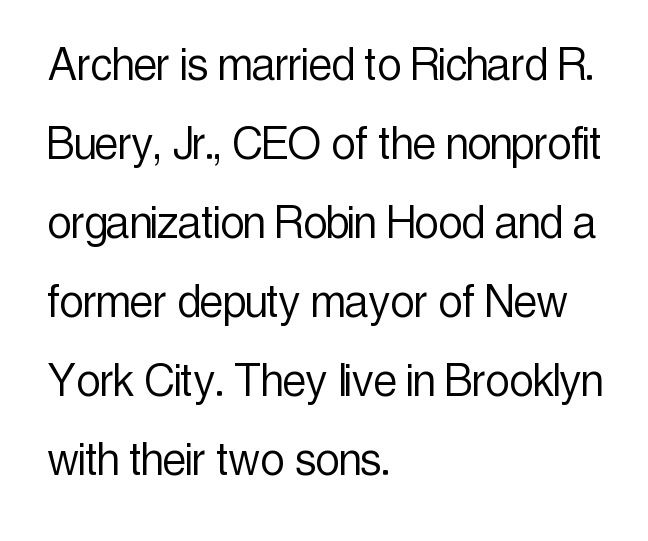
{"serif": "no", "italic": "no", "bold": "no", "weight": "light", "width": "condensed", "x_height": "medium", "monospaced": "no", "underline": "no", "align": "left", "line_spacing": "normal", "line_spacing_ratio": 1.49, "letter_spacing": "normal", "letter_spacing_em": 0.0, "glyph_px": 53}
